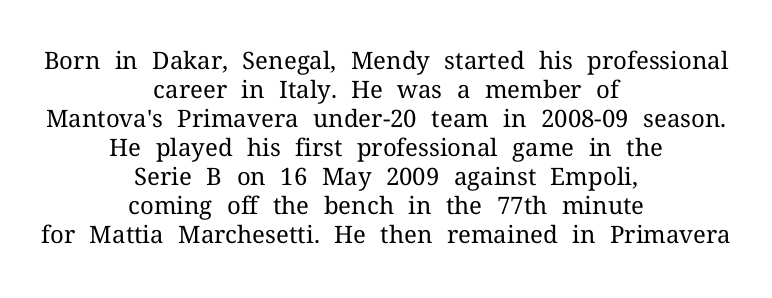
Centered paragraph, ragged on both sides. The gap between lines stays unmarked. The face used here is rendered with its standard letterfit. Italic: no, the glyphs are upright roman.
